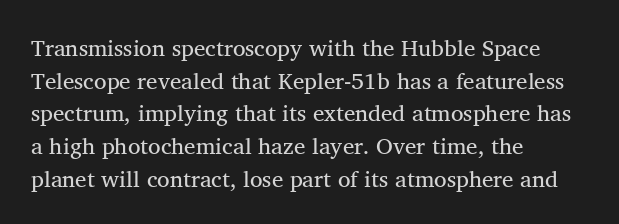
{"italic": "no", "bold": "no", "underline": "no", "align": "left", "line_spacing": "normal", "line_spacing_ratio": 1.42, "letter_spacing": "normal", "letter_spacing_em": 0.0, "glyph_px": 23}
